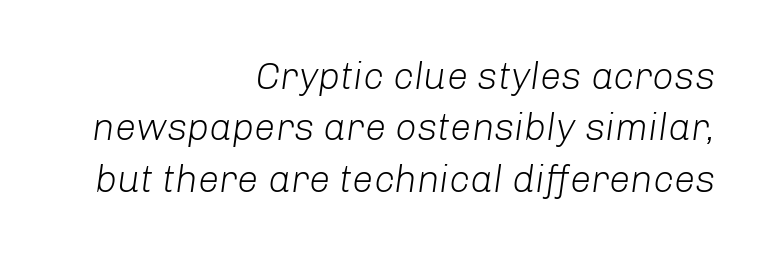
{"italic": "yes", "lean": "right", "slant_degrees": 8, "bold": "no", "weight": "light", "width": "normal", "stroke_contrast": "low", "x_height": "medium", "monospaced": "no", "underline": "no", "align": "right", "line_spacing": "normal", "line_spacing_ratio": 1.35, "letter_spacing": "normal", "letter_spacing_em": 0.0, "glyph_px": 38}
